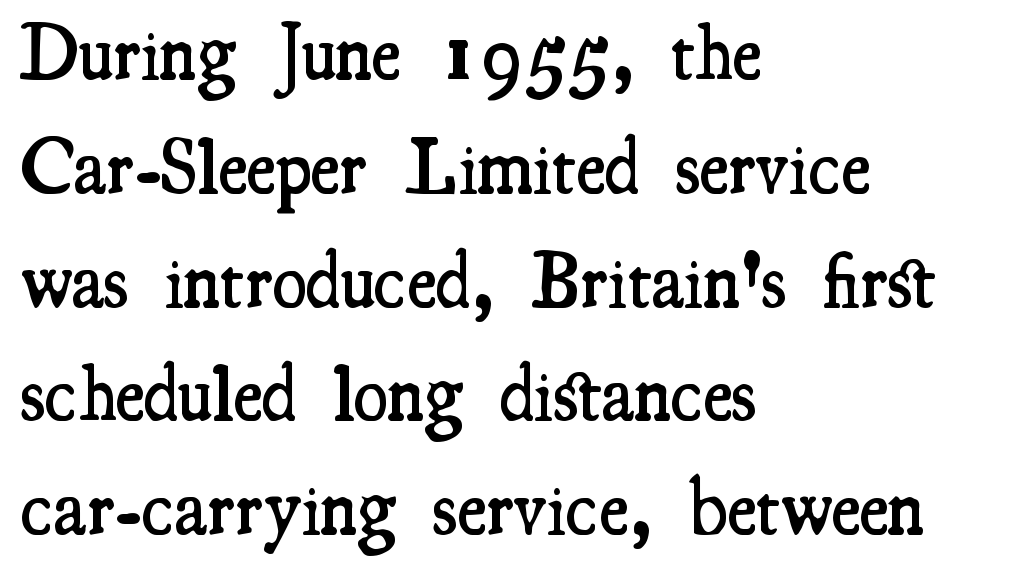
The image shows 79 px semibold, condensed serif type, upright; set left-aligned, normal line spacing (1.44x), normal letter spacing, not underlined; medium stroke contrast and a small x-height.
